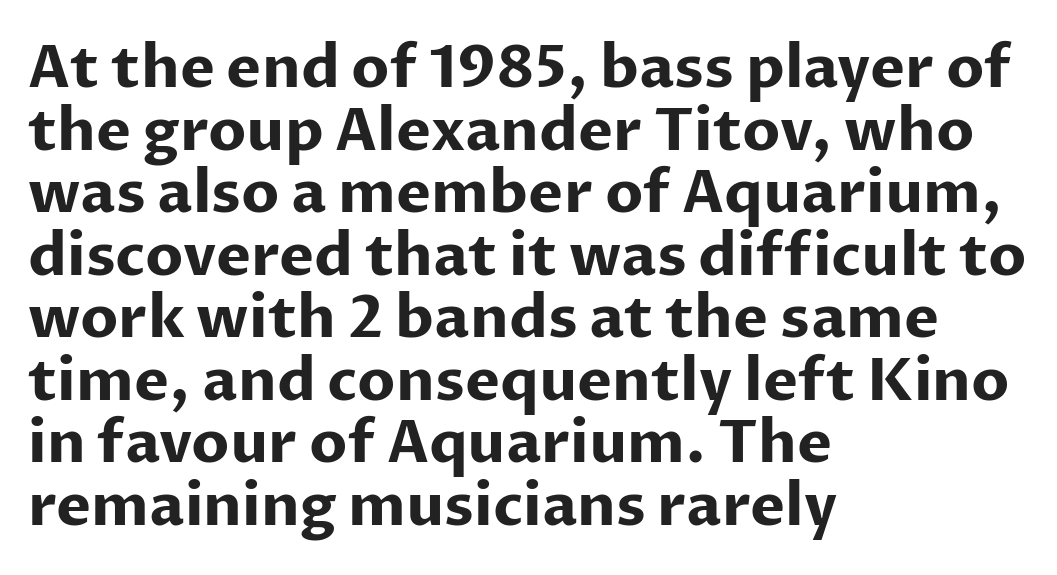
The passage shown is not underscored anywhere. Quick note: interline space is minimal. Nothing sits at the stroke ends, so this counts as sans-serif. These lines stack with their left ends in a neat column.
